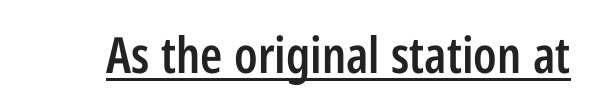
{"serif": "no", "italic": "no", "bold": "semi", "weight": "semibold", "width": "condensed", "stroke_contrast": "low", "x_height": "medium", "monospaced": "no", "underline": "yes", "letter_spacing": "normal", "letter_spacing_em": 0.0, "glyph_px": 50}
